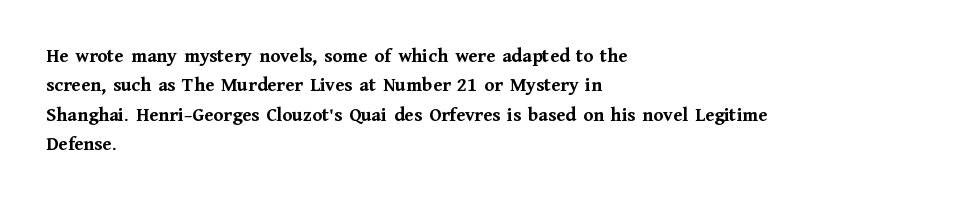
{"italic": "no", "bold": "yes", "underline": "no", "align": "left", "line_spacing": "normal", "line_spacing_ratio": 1.47, "letter_spacing": "normal", "letter_spacing_em": 0.0, "glyph_px": 20}
